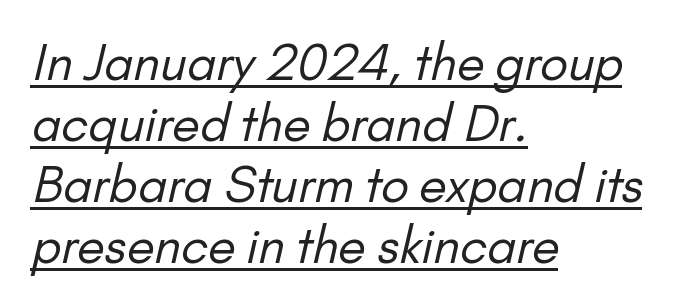
The text was rendered using a sans face with plain stroke endings. Think of a printed novel: that variable character pitch is what you see here. Look at the tracking — it's just the regular setting, nothing added. Is the block centered? No — it sits flush against the left margin. Does a line run under the words? Yes, clearly.
